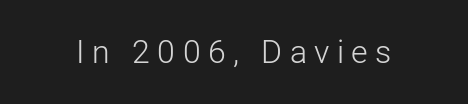
{"serif": "no", "italic": "no", "bold": "no", "weight": "light", "width": "normal", "stroke_contrast": "low", "x_height": "medium", "monospaced": "no", "underline": "no", "letter_spacing": "wide", "letter_spacing_em": 0.23, "glyph_px": 32}
